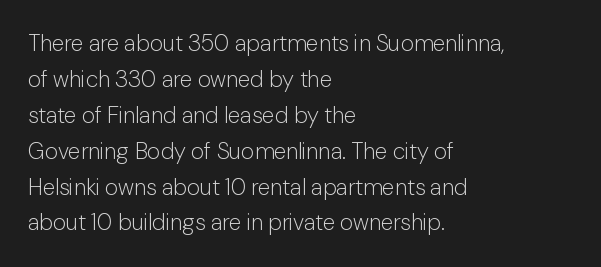
{"italic": "no", "bold": "no", "underline": "no", "align": "left", "line_spacing": "normal", "line_spacing_ratio": 1.56, "letter_spacing": "normal", "letter_spacing_em": 0.0, "glyph_px": 23}
